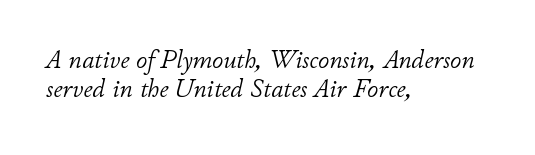
These lines stack with their left ends in a neat column. The whole block is typeset with a tilt. No chunkiness to these letters — they're not bold. Descender tails drop into unmarked territory.
